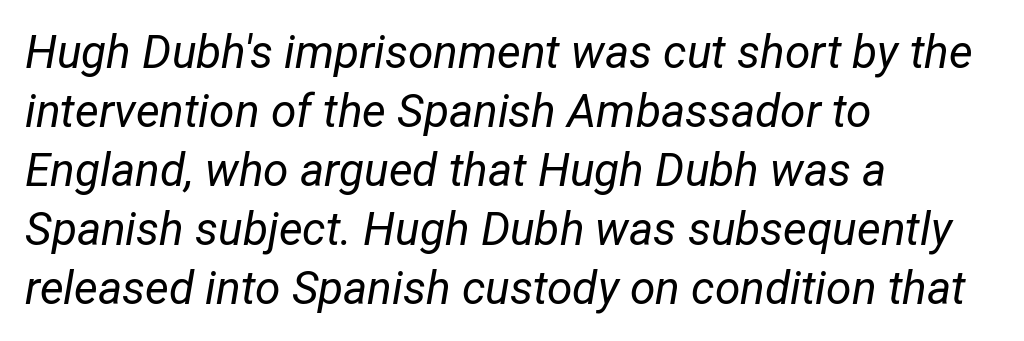
Each row of text sits above clean, open space. Weight class: somewhere from thin through regular. Horizontal bands of white between lines are of average thickness. Characters follow at the spacing the type designer built in.
